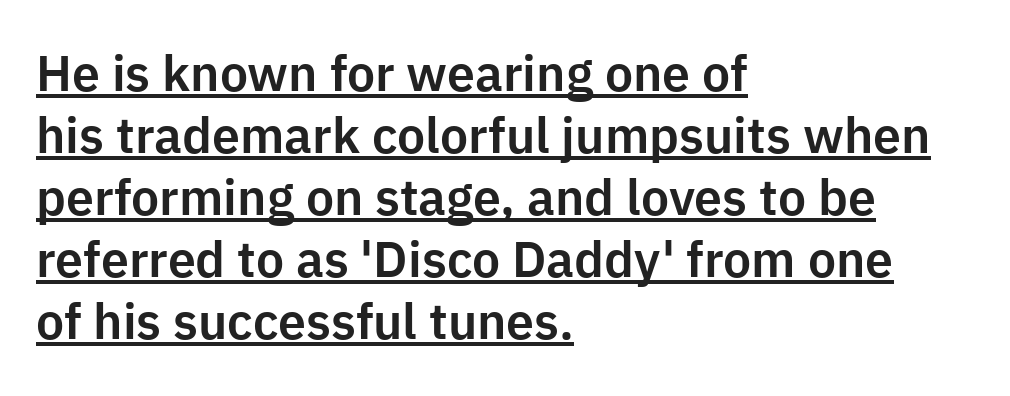
Q: Is the text italic (slanted)? A: No, it is upright.
Q: Is the typeface a serif or a sans-serif typeface? A: Sans-serif.
Q: Is the text underlined? A: Yes.
Q: How is the paragraph aligned? A: Left-aligned.
Q: Is the spacing between letters normal or unusually wide? A: Normal.
Q: Width (condensed, normal, or wide)? A: Normal.
Q: Stroke contrast? A: Low.
Q: x-height? A: Medium.
Q: Monospaced? A: No.
